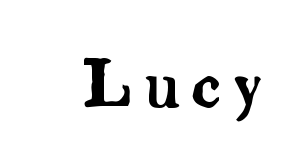
{"serif": "yes", "italic": "no", "width": "normal", "stroke_contrast": "low", "x_height": "small", "monospaced": "no", "underline": "no", "glyph_px": 63}
